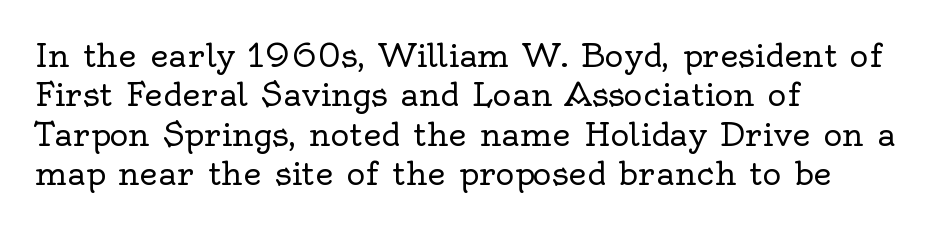
{"serif": "yes", "italic": "no", "bold": "no", "weight": "regular", "width": "normal", "x_height": "small", "monospaced": "no", "underline": "no", "align": "left", "line_spacing_ratio": 1.23, "letter_spacing": "normal", "letter_spacing_em": 0.0, "glyph_px": 32}
